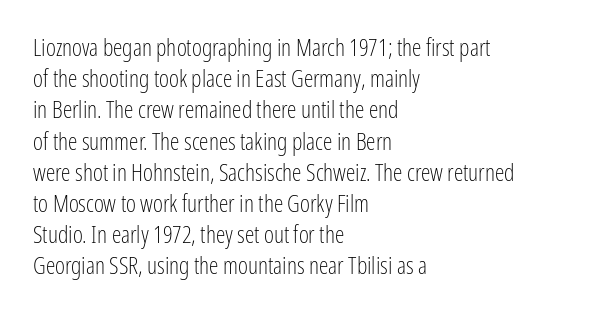
The image shows 24 px text type, upright; set left-aligned, normal line spacing (1.3x), normal letter spacing, not underlined.
